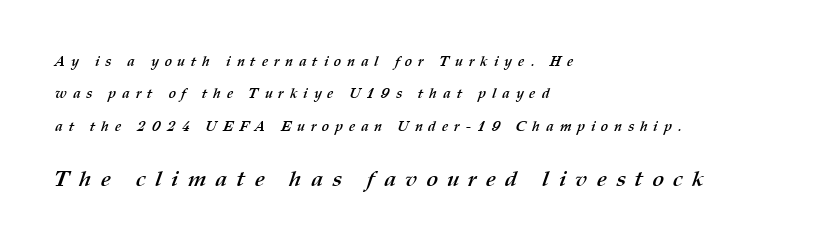
The image shows 22 px bold type; set left-aligned, loose line spacing (2.31x), unusually wide letter spacing (+0.42 em), not underlined; the second (bottom) block is 1.57x larger.
